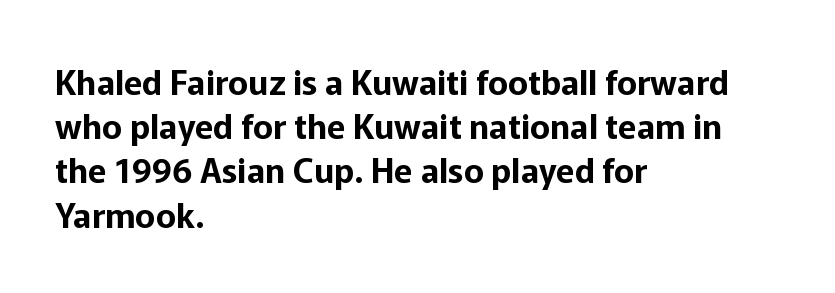
The passage shown is typeset with a sans-serif family. The rendering anchors every line to the left-hand side. Just letters on the line, the space beneath them empty. If you measured baseline to baseline, you'd find a middling distance. Is this a fixed-width face? No — the glyphs have proportional, varying widths. Every character sits straight up, as roman type does.
